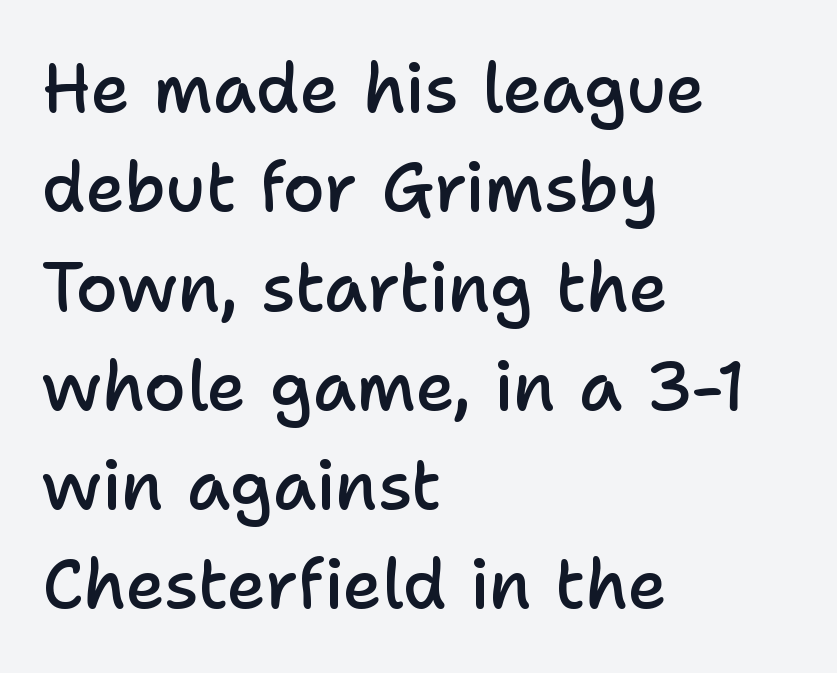
{"serif": "no", "italic": "no", "bold": "semi", "weight": "semibold", "width": "normal", "stroke_contrast": "low", "x_height": "medium", "monospaced": "no", "underline": "no", "align": "left", "line_spacing": "normal", "line_spacing_ratio": 1.46, "letter_spacing": "normal", "letter_spacing_em": 0.0, "glyph_px": 68}
